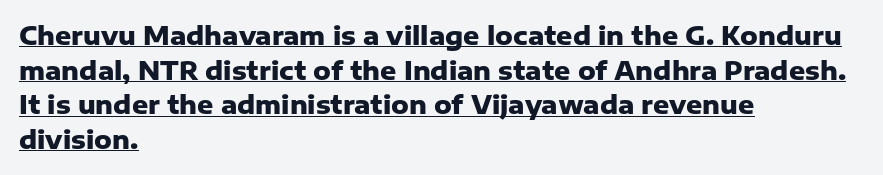
As a designer I'd log this as weight 700, bold. Looks like someone drew a line under every word here. The space between consecutive lines is moderate. Where is the straight margin? On the left. Honestly, the letter spacing is just normal — you wouldn't notice it. Does the lettering tilt? It doesn't — this is upright.
